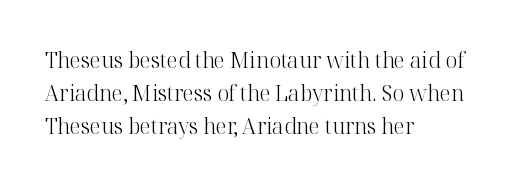
{"italic": "no", "bold": "no", "underline": "no", "align": "left", "line_spacing": "normal", "line_spacing_ratio": 1.58, "letter_spacing": "normal", "letter_spacing_em": 0.0, "glyph_px": 21}
